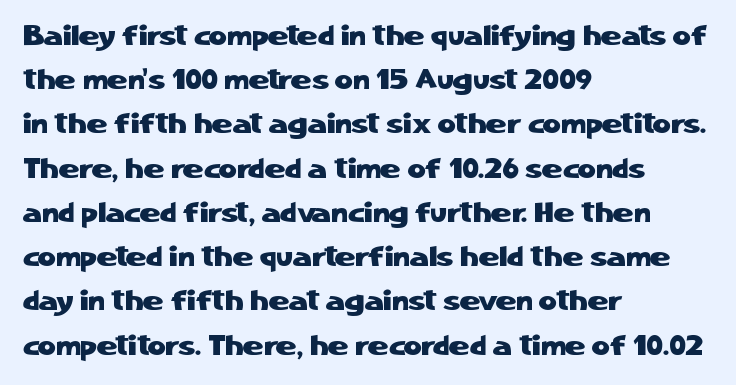
The image shows 28 px sans-serif type, upright; set left-aligned, normal line spacing (1.58x), normal letter spacing, not underlined; low stroke contrast and a medium x-height.
